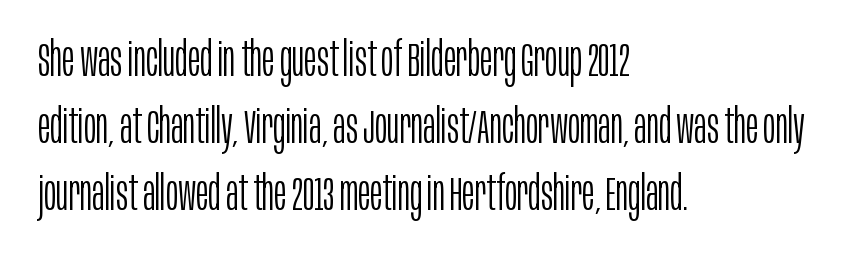
The image shows 47 px light, condensed sans-serif type, upright; set left-aligned, normal line spacing (1.43x), normal letter spacing, not underlined; low stroke contrast and a large x-height.
